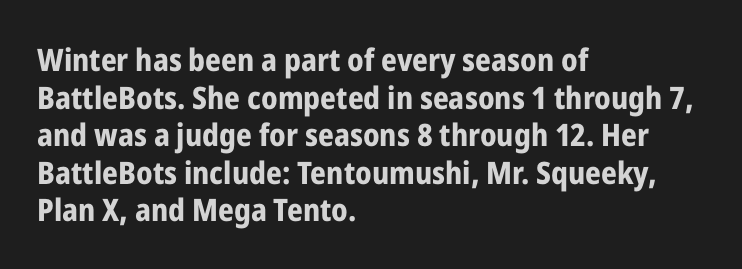
The image shows 31 px bold, condensed sans-serif type, upright; set left-aligned, line spacing 1.21x, normal letter spacing, not underlined; low stroke contrast and a medium x-height.
